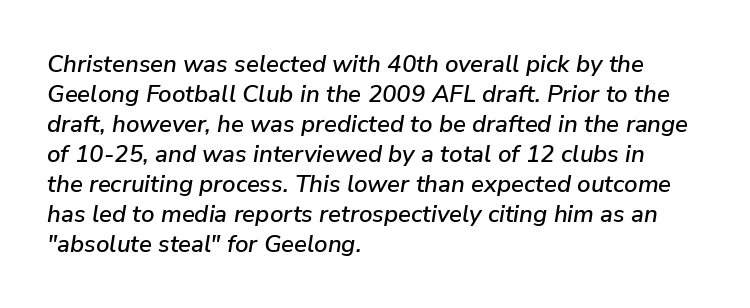
Alignment: flush left. Is there much room between lines? A standard amount, neither cramped nor airy. How are the letters spaced? Ordinarily, with no added tracking. The baseline area is clear. Tall strokes in this sample are angled rather than plumb.
